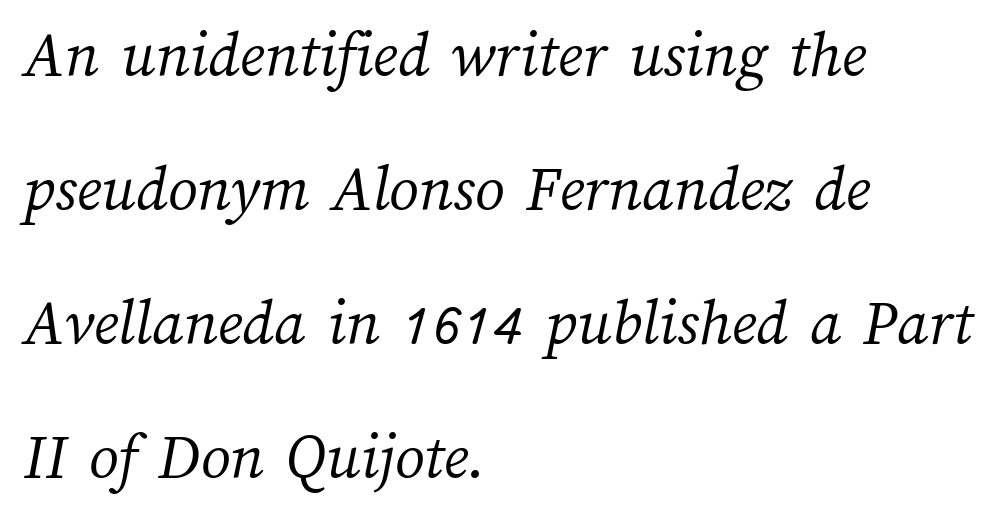
The image shows 66 px light type; set left-aligned, loose line spacing (2.03x), normal letter spacing, not underlined; medium stroke contrast and a medium x-height.
